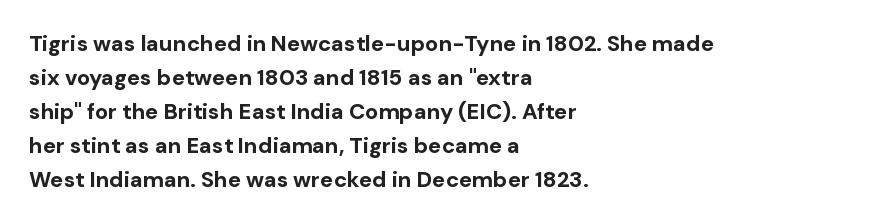
The image shows 22 px bold type, upright; set left-aligned, normal line spacing (1.55x), normal letter spacing, not underlined.
